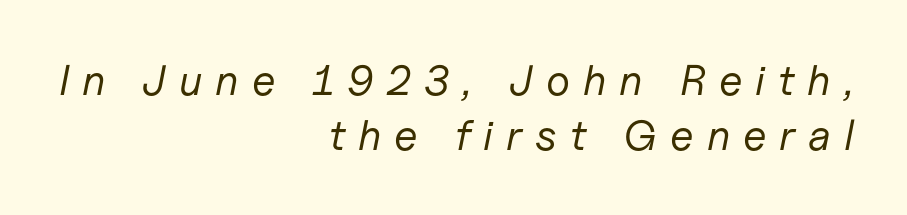
The image shows 43 px regular-weight type, italic (leaning right); set right-aligned, normal line spacing (1.28x), unusually wide letter spacing (+0.3 em), not underlined; low stroke contrast and a medium x-height.
